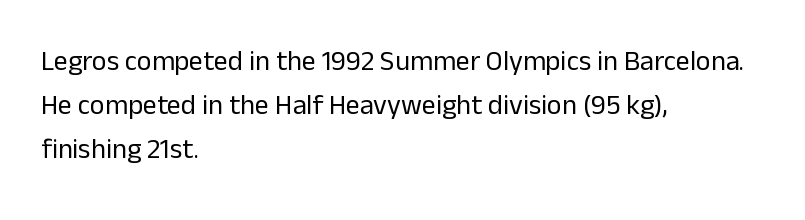
The image shows 28 px regular-weight sans-serif type, upright; set left-aligned, normal line spacing (1.58x), normal letter spacing, not underlined; low stroke contrast and a medium x-height.
